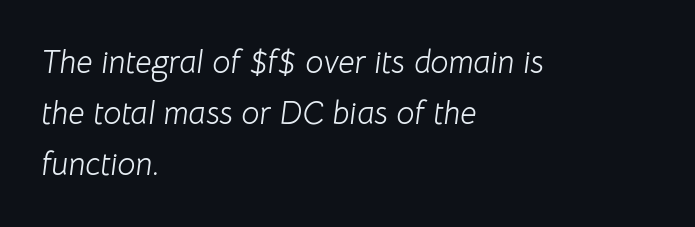
Q: Is the text bold? A: No.
Q: Is the text italic (slanted)? A: Yes, it leans right by about 8 degrees.
Q: Is the text underlined? A: No.
Q: How is the paragraph aligned? A: Left-aligned.
Q: Is the spacing between letters normal or unusually wide? A: Normal.
Q: Is the spacing between lines tight, normal or loose? A: Normal.
Q: Width (condensed, normal, or wide)? A: Normal.
Q: Stroke contrast? A: Low.
Q: x-height? A: Medium.
Q: Monospaced? A: No.
